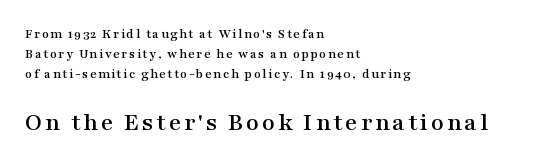
{"italic": "no", "underline": "no", "align": "left", "line_spacing": "normal", "line_spacing_ratio": 1.44, "larger_block": "second", "size_ratio": 1.86, "glyph_px": 26}
